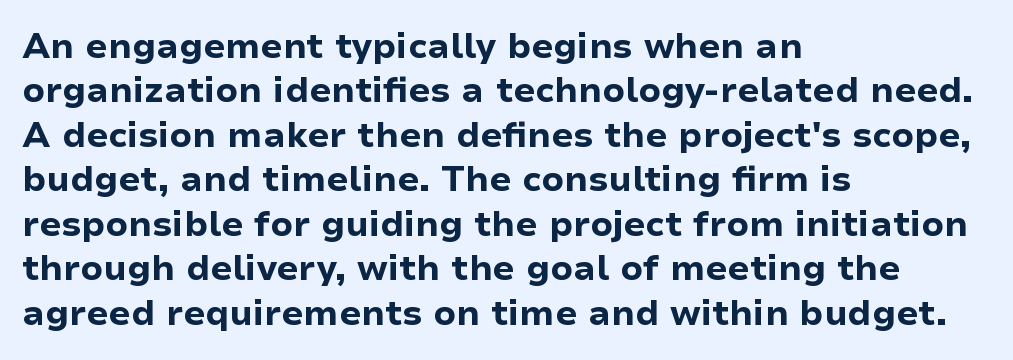
Q: Is the text bold? A: Yes.
Q: Is the text italic (slanted)? A: No, it is upright.
Q: Is the typeface a serif or a sans-serif typeface? A: Sans-serif.
Q: Is the text underlined? A: No.
Q: How is the paragraph aligned? A: Left-aligned.
Q: Is the spacing between letters normal or unusually wide? A: Normal.
Q: Is the spacing between lines tight, normal or loose? A: Normal.
Q: Width (condensed, normal, or wide)? A: Normal.
Q: Stroke contrast? A: Low.
Q: x-height? A: Medium.
Q: Monospaced? A: No.
